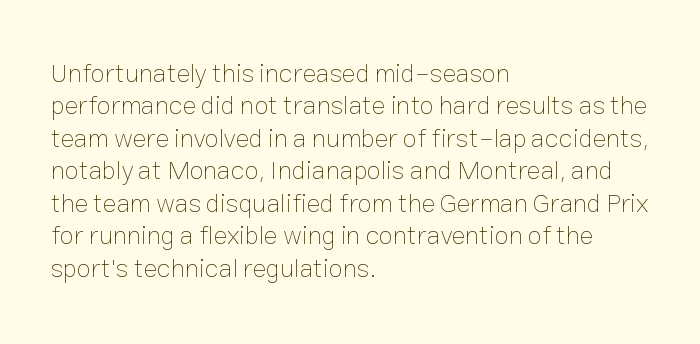
The image shows 26 px text type, upright; set left-aligned, normal line spacing (1.25x), normal letter spacing, not underlined.
